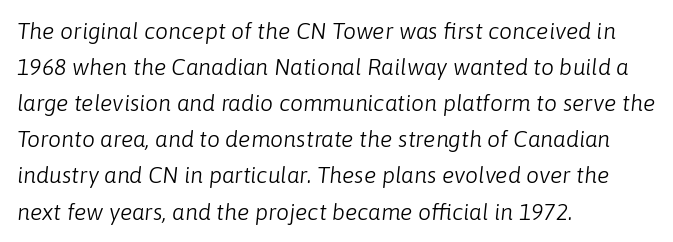
The image shows 23 px text type, italic (leaning right); set left-aligned, normal line spacing (1.57x), normal letter spacing, not underlined.
